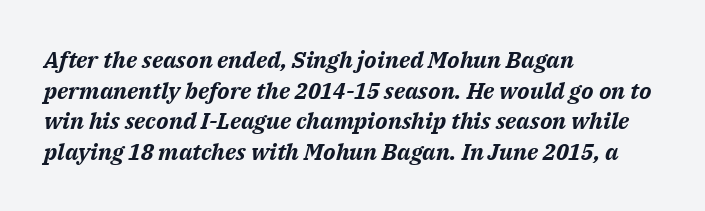
Q: Is the text bold? A: Yes.
Q: Is the text italic (slanted)? A: Yes, it leans right by about 14 degrees.
Q: Is the text underlined? A: No.
Q: How is the paragraph aligned? A: Left-aligned.
Q: Is the spacing between letters normal or unusually wide? A: Normal.
Q: Is the spacing between lines tight, normal or loose? A: Normal.
